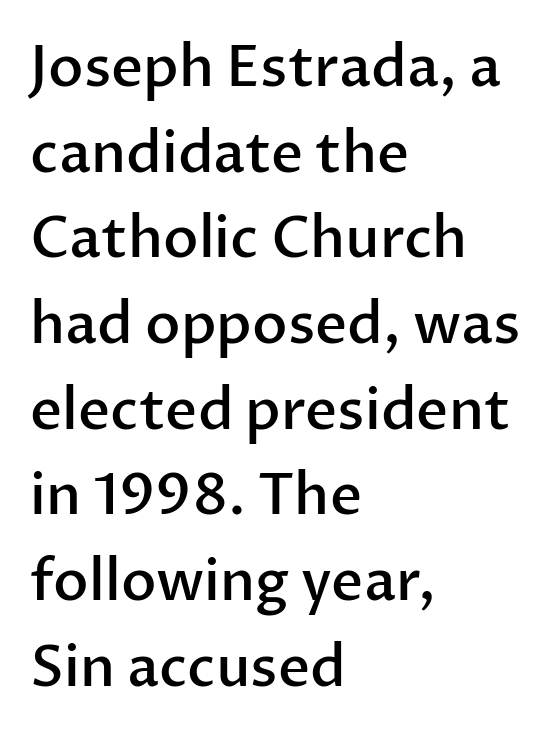
Q: Is the text bold? A: Semi-bold.
Q: Is the text italic (slanted)? A: No, it is upright.
Q: Is the typeface a serif or a sans-serif typeface? A: Sans-serif.
Q: Is the text underlined? A: No.
Q: How is the paragraph aligned? A: Left-aligned.
Q: Is the spacing between letters normal or unusually wide? A: Normal.
Q: Is the spacing between lines tight, normal or loose? A: Normal.
Q: Width (condensed, normal, or wide)? A: Normal.
Q: Stroke contrast? A: Low.
Q: x-height? A: Medium.
Q: Monospaced? A: No.
